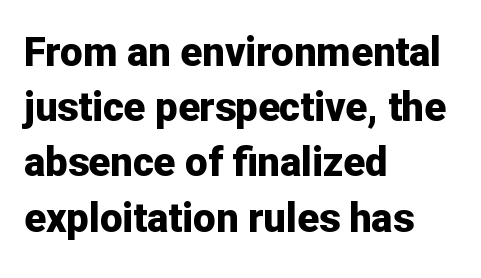
What weight is shown? A full bold with thick strokes. Type style note: lacks serifs. Short note: letters normally spaced. The specimen reads as upright at a glance. In terms of leading, this rendering sits right in the middle. Casual observation: everything's shoved over to the left.
